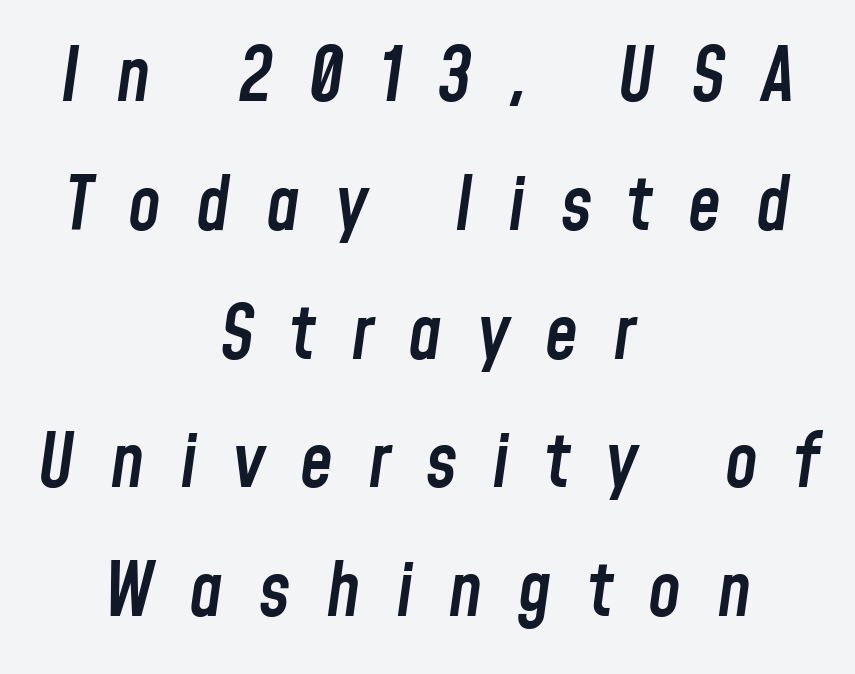
Q: Is the text bold? A: Semi-bold.
Q: Is the text italic (slanted)? A: Yes, it leans right by about 8 degrees.
Q: Is the text underlined? A: No.
Q: How is the paragraph aligned? A: Centered.
Q: Is the spacing between letters normal or unusually wide? A: Unusually wide.
Q: Width (condensed, normal, or wide)? A: Condensed.
Q: Stroke contrast? A: Low.
Q: x-height? A: Medium.
Q: Monospaced? A: No.
